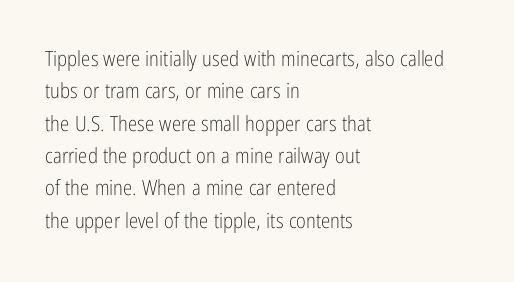
{"italic": "no", "bold": "no", "underline": "no", "align": "left", "line_spacing": "normal", "line_spacing_ratio": 1.54, "letter_spacing": "normal", "letter_spacing_em": 0.0, "glyph_px": 21}
